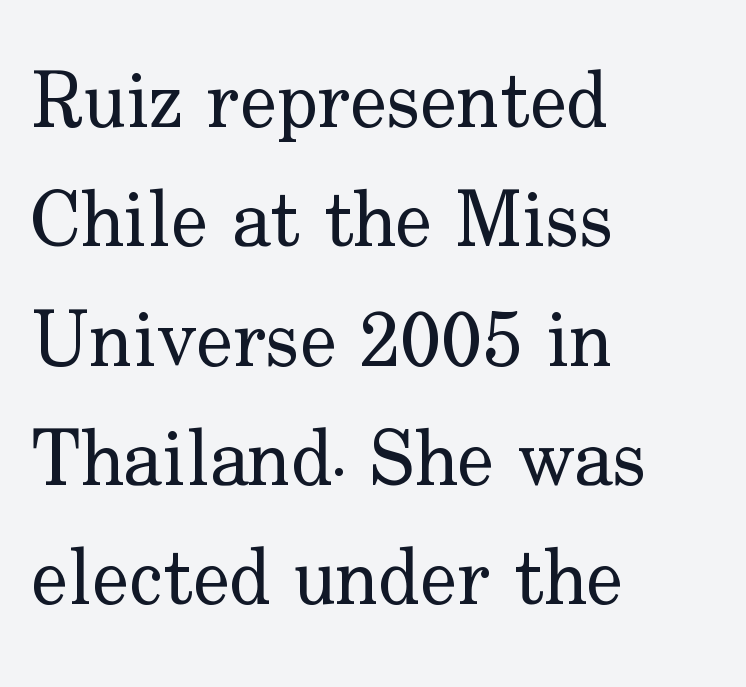
These lines are rendered in a variable-pitch font. The letterforms sit shoulder to shoulder at normal distance. These lines are composed in type with serifs. Just letters on the line, the space beneath them empty.
